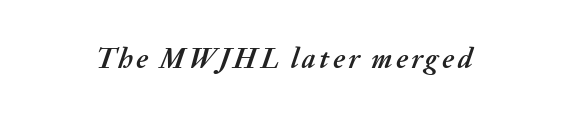
The image shows 28 px semibold type, italic (leaning right); set not underlined; medium stroke contrast and a medium x-height.
